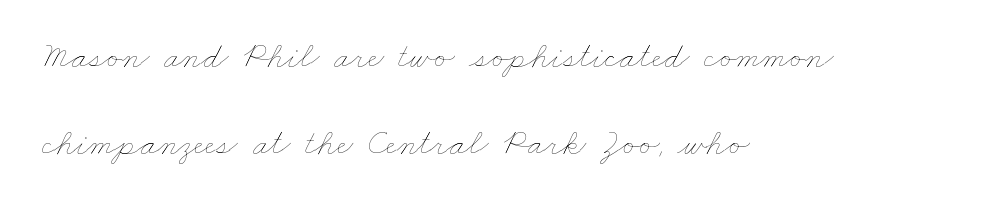
{"bold": "no", "weight": "thin", "width": "wide", "stroke_contrast": "low", "x_height": "small", "monospaced": "no", "underline": "no", "align": "left", "line_spacing": "loose", "line_spacing_ratio": 2.41, "letter_spacing": "normal", "letter_spacing_em": 0.0, "glyph_px": 36}
